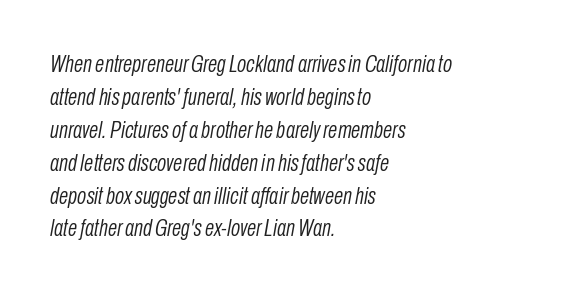
Is there much room between lines? A standard amount, neither cramped nor airy. The paragraph has a hard left edge and a soft right edge. Glyph-to-glyph distance matches everyday printed text. Compared with a typical body face, this is equally light or lighter still. Check the space under the baseline: it is left empty.
